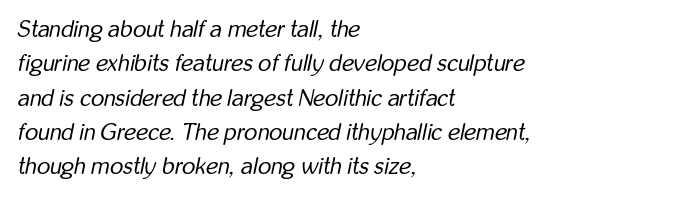
Q: Is the text bold? A: No.
Q: Is the text italic (slanted)? A: Yes, it leans right by about 12 degrees.
Q: Is the text underlined? A: No.
Q: How is the paragraph aligned? A: Left-aligned.
Q: Is the spacing between letters normal or unusually wide? A: Normal.
Q: Is the spacing between lines tight, normal or loose? A: Normal.
